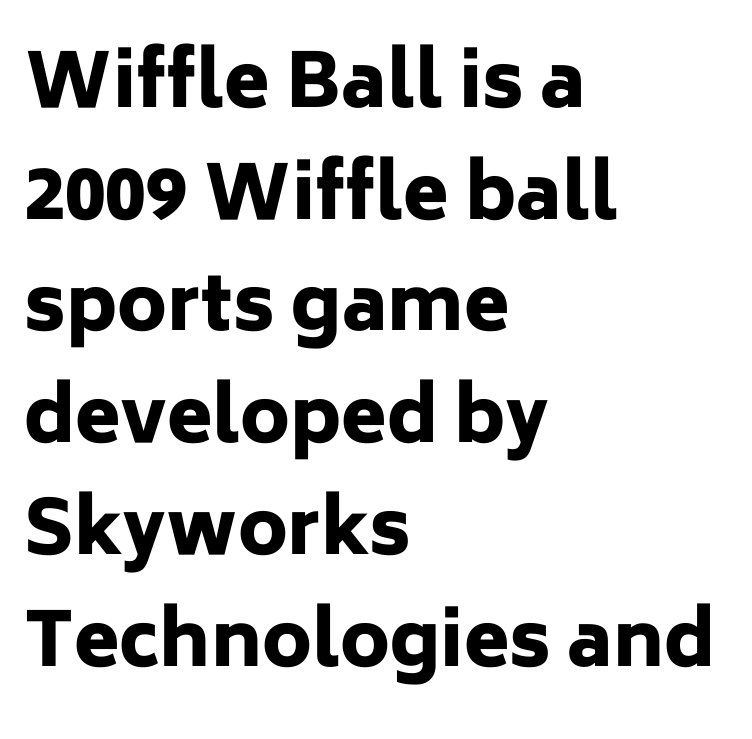
{"serif": "no", "italic": "no", "bold": "yes", "weight": "heavy", "width": "normal", "stroke_contrast": "low", "x_height": "medium", "monospaced": "no", "underline": "no", "align": "left", "line_spacing": "normal", "line_spacing_ratio": 1.51, "letter_spacing": "normal", "letter_spacing_em": 0.0, "glyph_px": 74}
